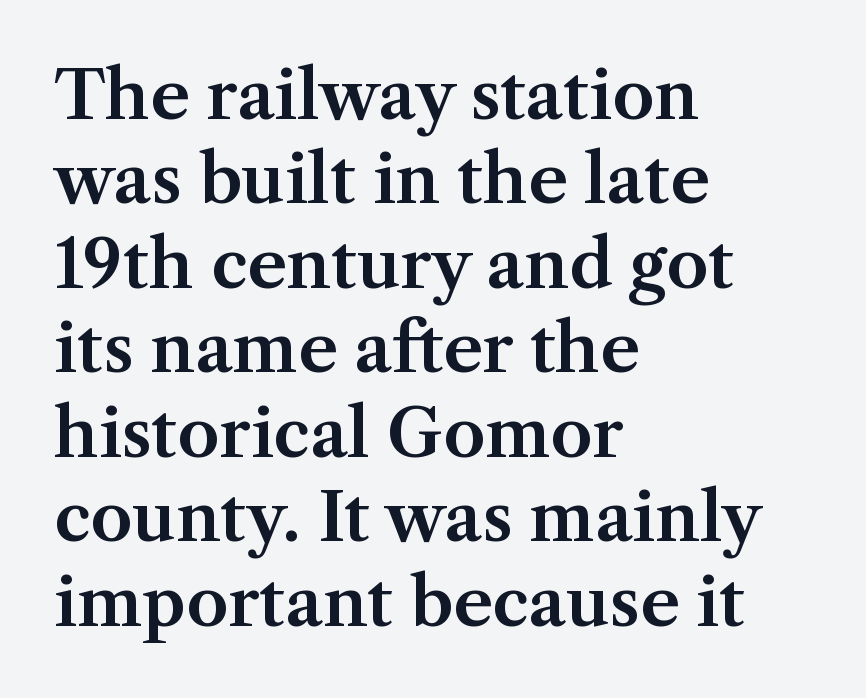
Q: Is the text italic (slanted)? A: No, it is upright.
Q: Is the typeface a serif or a sans-serif typeface? A: Serif.
Q: Is the text underlined? A: No.
Q: How is the paragraph aligned? A: Left-aligned.
Q: Is the spacing between letters normal or unusually wide? A: Normal.
Q: Is the spacing between lines tight, normal or loose? A: Normal.
Q: Width (condensed, normal, or wide)? A: Normal.
Q: Stroke contrast? A: Medium.
Q: x-height? A: Medium.
Q: Monospaced? A: No.
